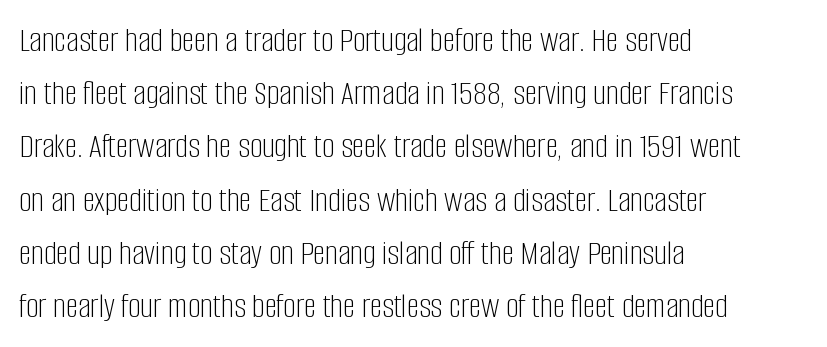
Q: Is the text bold? A: No.
Q: Is the text italic (slanted)? A: No, it is upright.
Q: Is the typeface a serif or a sans-serif typeface? A: Sans-serif.
Q: Is the text underlined? A: No.
Q: How is the paragraph aligned? A: Left-aligned.
Q: Is the spacing between letters normal or unusually wide? A: Normal.
Q: Is the spacing between lines tight, normal or loose? A: Normal.
Q: Width (condensed, normal, or wide)? A: Condensed.
Q: Stroke contrast? A: Low.
Q: x-height? A: Large.
Q: Monospaced? A: No.
